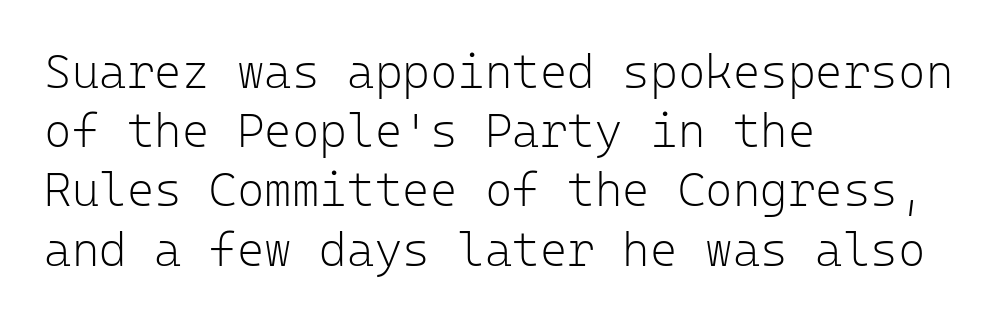
The image shows 47 px light sans-serif type, upright, monospaced; set left-aligned, normal line spacing (1.26x), normal letter spacing, not underlined; low stroke contrast and a medium x-height.
